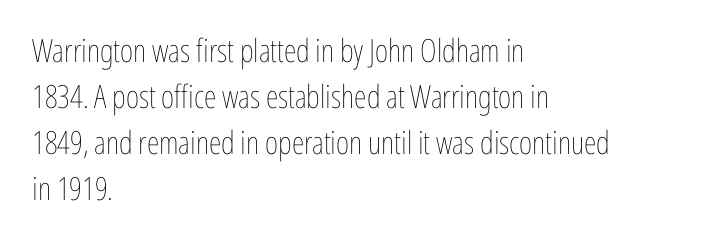
The image shows 32 px thin, condensed type, upright; set left-aligned, normal line spacing (1.44x), normal letter spacing, not underlined; low stroke contrast and a medium x-height.
